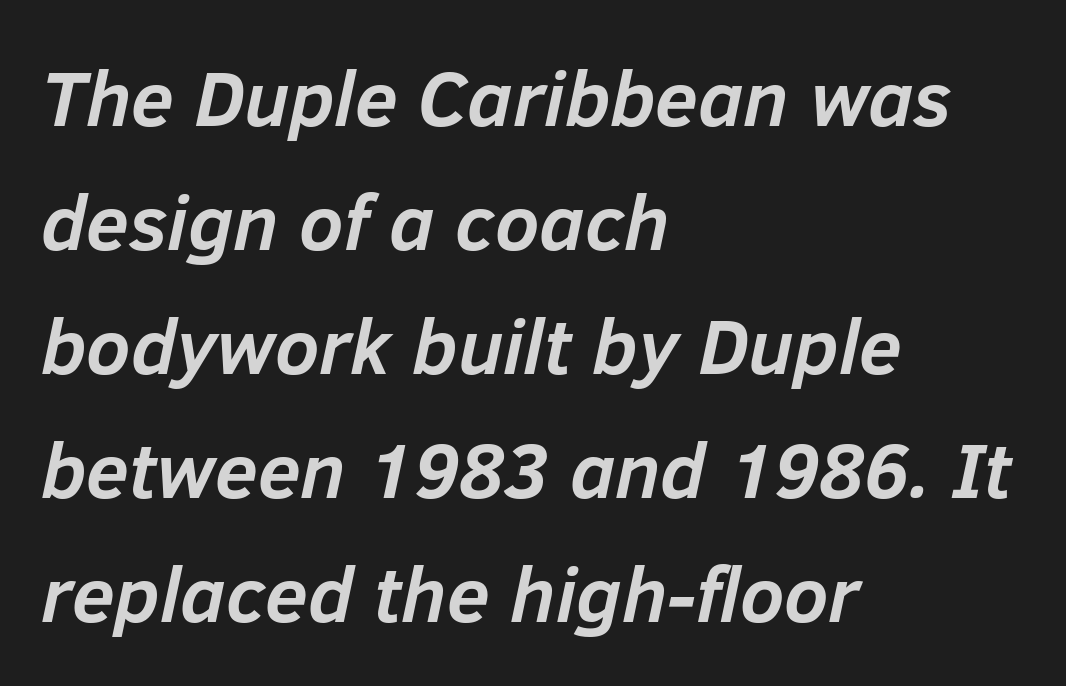
Compared with a centered layout, this one pins lines to the left instead. The passage shown is emphatically bold. The letters are slanted; this is an italic face. Honestly, there is no underline to notice here at all.
